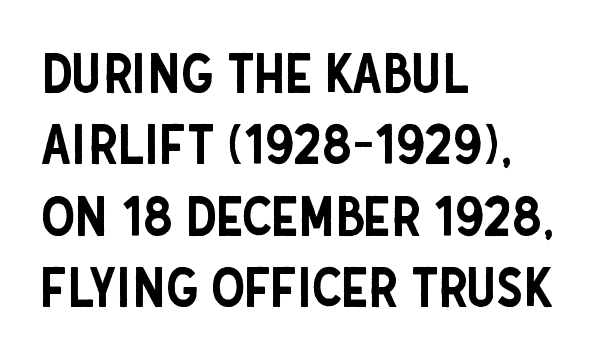
{"serif": "no", "italic": "no", "width": "condensed", "stroke_contrast": "low", "x_height": "large", "monospaced": "no", "underline": "no", "align": "left", "line_spacing": "normal", "line_spacing_ratio": 1.32, "letter_spacing": "normal", "letter_spacing_em": 0.0, "glyph_px": 54}
